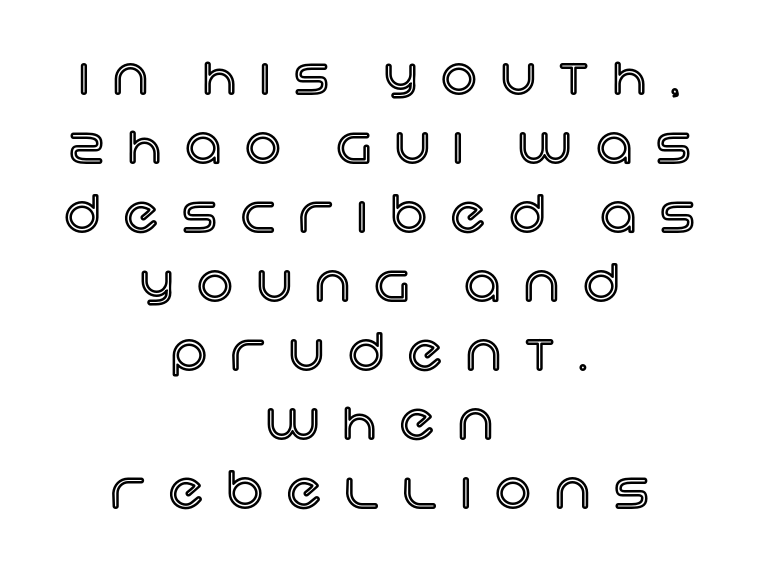
The image shows 50 px text type, upright; set centered, normal line spacing (1.38x), unusually wide letter spacing (+0.48 em), not underlined; a large x-height.
